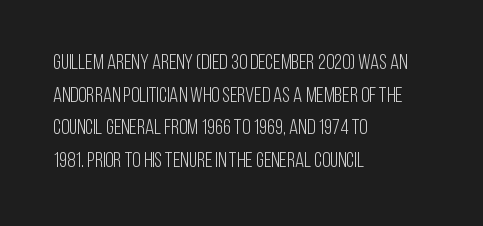
The image shows 21 px text type, upright; set left-aligned, normal line spacing (1.55x), normal letter spacing, not underlined.
